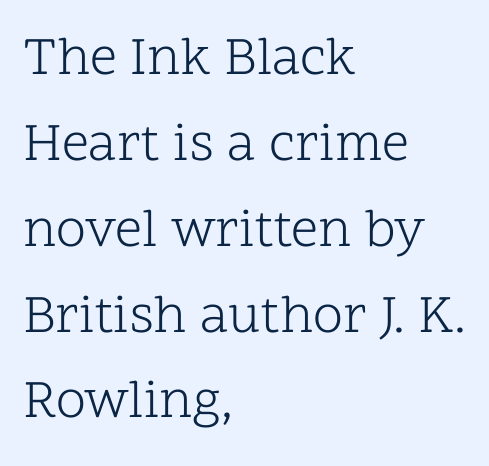
The image shows 54 px light serif type, upright; set left-aligned, normal line spacing (1.59x), normal letter spacing, not underlined; low stroke contrast and a medium x-height.
